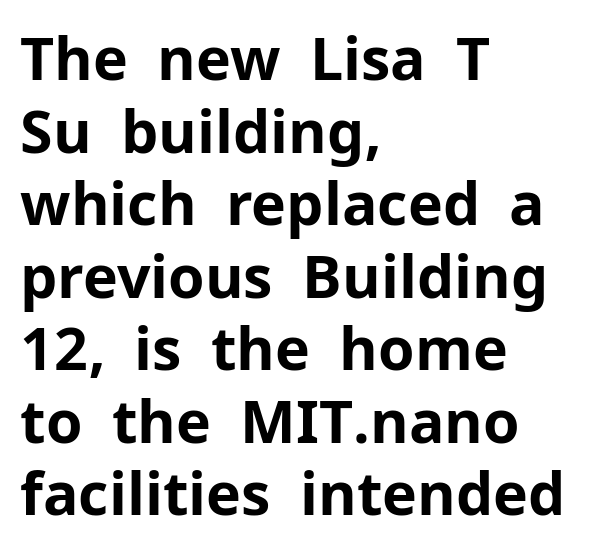
The image shows 59 px bold sans-serif type, upright; set left-aligned, line spacing 1.23x, normal letter spacing, not underlined; low stroke contrast and a medium x-height.
